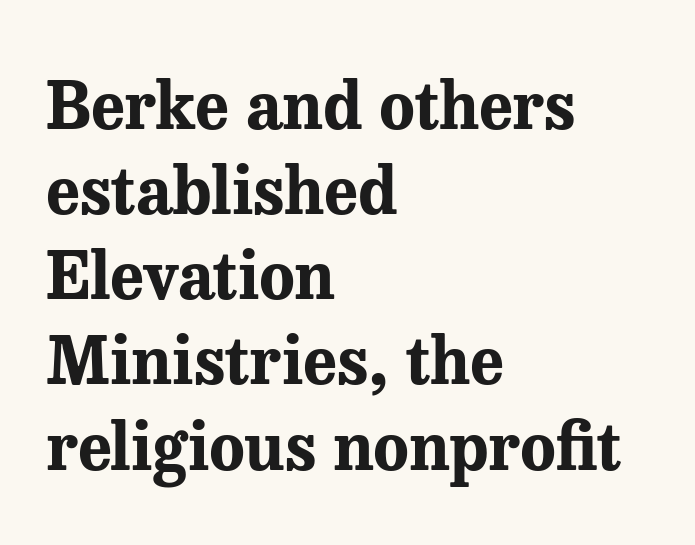
{"serif": "yes", "italic": "no", "bold": "yes", "weight": "bold", "width": "normal", "stroke_contrast": "medium", "x_height": "medium", "monospaced": "no", "underline": "no", "align": "left", "line_spacing": "normal", "line_spacing_ratio": 1.29, "letter_spacing": "normal", "letter_spacing_em": 0.0, "glyph_px": 66}
